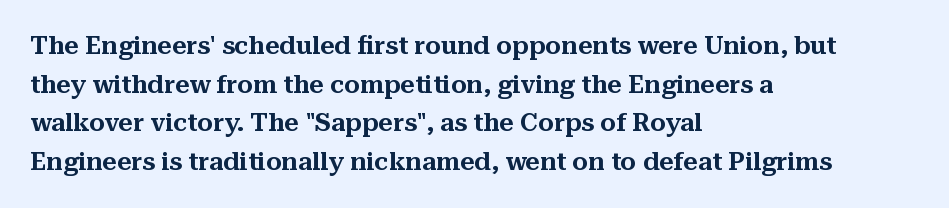
{"italic": "no", "underline": "no", "align": "left", "line_spacing": "normal", "line_spacing_ratio": 1.55, "letter_spacing": "normal", "letter_spacing_em": 0.0, "glyph_px": 25}
